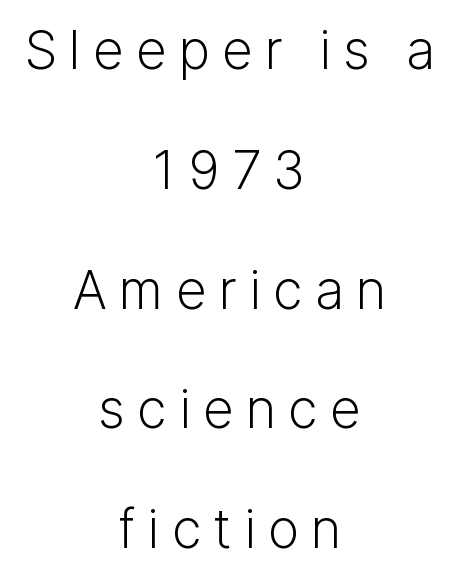
Q: Is the text bold? A: No.
Q: Is the text italic (slanted)? A: No, it is upright.
Q: Is the typeface a serif or a sans-serif typeface? A: Sans-serif.
Q: Is the text underlined? A: No.
Q: How is the paragraph aligned? A: Centered.
Q: Is the spacing between letters normal or unusually wide? A: Unusually wide.
Q: Is the spacing between lines tight, normal or loose? A: Loose.
Q: Width (condensed, normal, or wide)? A: Normal.
Q: Stroke contrast? A: Low.
Q: x-height? A: Medium.
Q: Monospaced? A: No.
